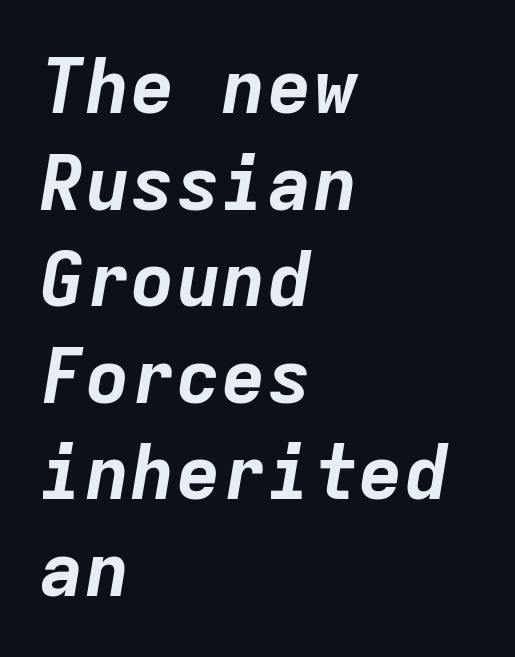
The image shows 76 px bold type, italic (leaning right), monospaced; set left-aligned, normal line spacing (1.27x), normal letter spacing, not underlined; low stroke contrast and a medium x-height.
